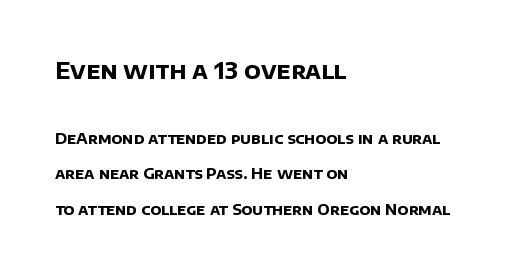
The image shows 23 px bold type; set left-aligned, loose line spacing (2.37x), normal letter spacing, not underlined; the first (top) block is 1.53x larger.
